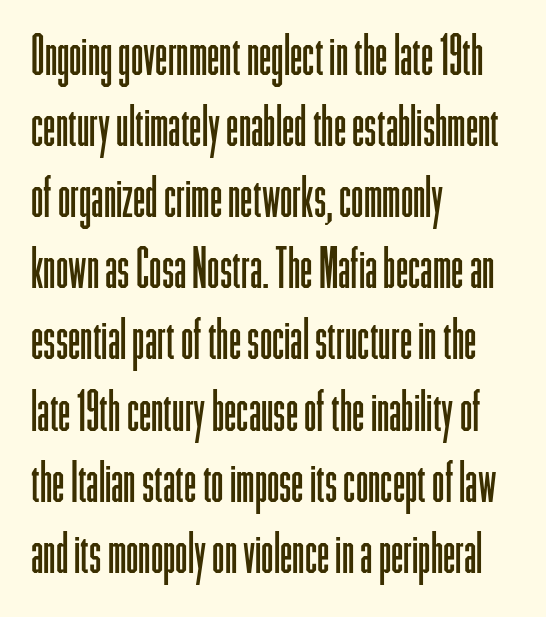
{"serif": "no", "italic": "no", "bold": "no", "weight": "light", "width": "condensed", "stroke_contrast": "low", "x_height": "medium", "monospaced": "no", "underline": "no", "align": "left", "line_spacing": "normal", "line_spacing_ratio": 1.27, "letter_spacing": "normal", "letter_spacing_em": 0.0, "glyph_px": 56}
